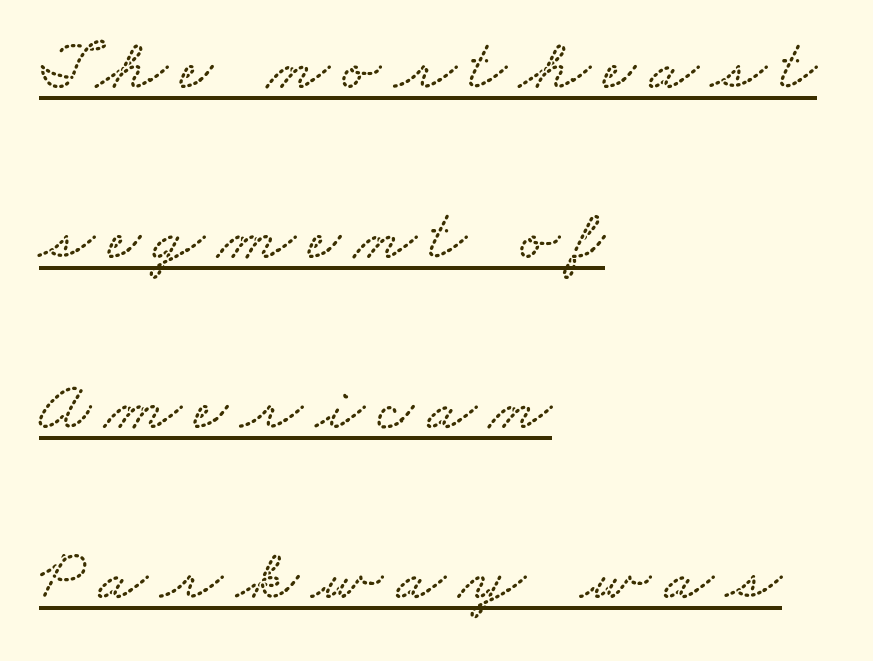
The image shows 72 px wide type; set left-aligned, loose line spacing (2.36x), underlined; low stroke contrast and a small x-height.
